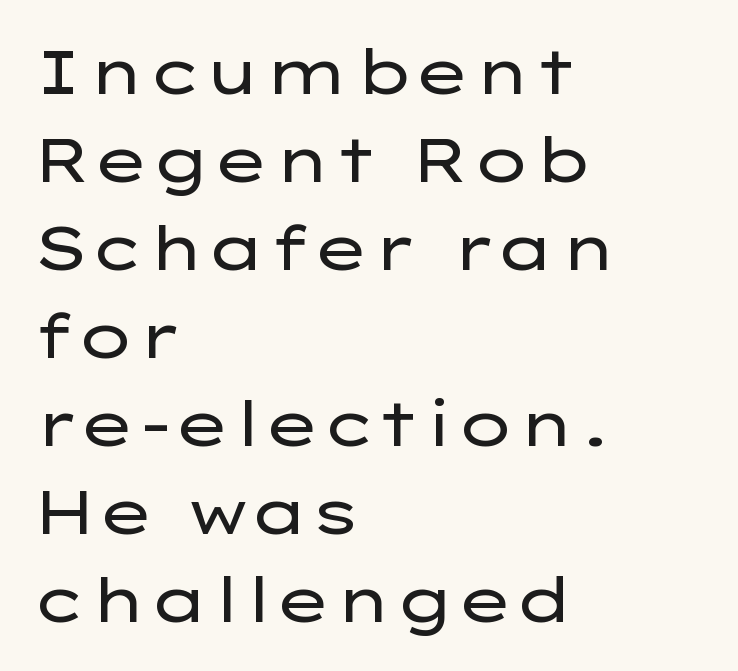
{"serif": "no", "italic": "no", "bold": "no", "weight": "regular", "width": "wide", "stroke_contrast": "low", "x_height": "medium", "monospaced": "no", "underline": "no", "align": "left", "line_spacing": "normal", "line_spacing_ratio": 1.42, "letter_spacing": "normal", "letter_spacing_em": 0.0, "glyph_px": 62}
